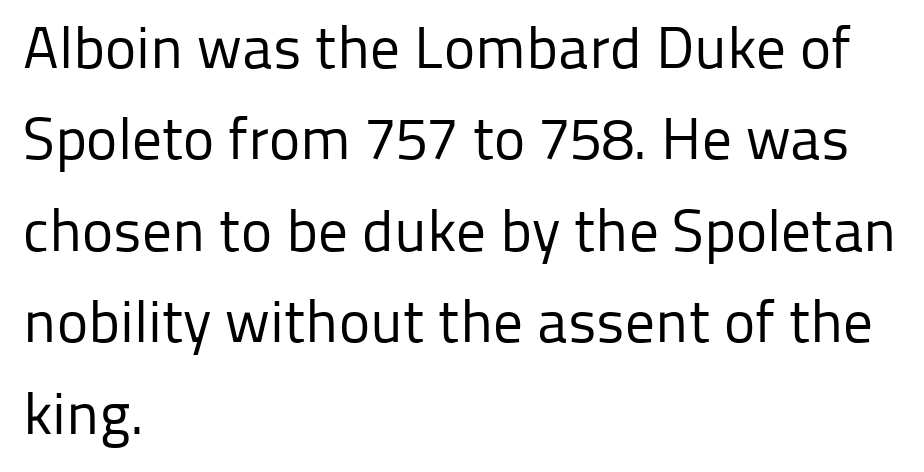
The image shows 59 px regular-weight sans-serif type, upright; set left-aligned, normal line spacing (1.55x), normal letter spacing, not underlined; low stroke contrast and a medium x-height.
